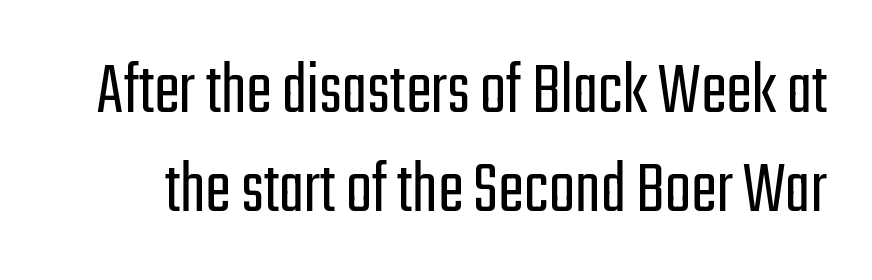
{"serif": "no", "italic": "no", "bold": "no", "weight": "light", "width": "condensed", "stroke_contrast": "low", "x_height": "medium", "monospaced": "no", "underline": "no", "line_spacing": "normal", "line_spacing_ratio": 1.28, "letter_spacing": "normal", "letter_spacing_em": 0.0, "glyph_px": 77}
